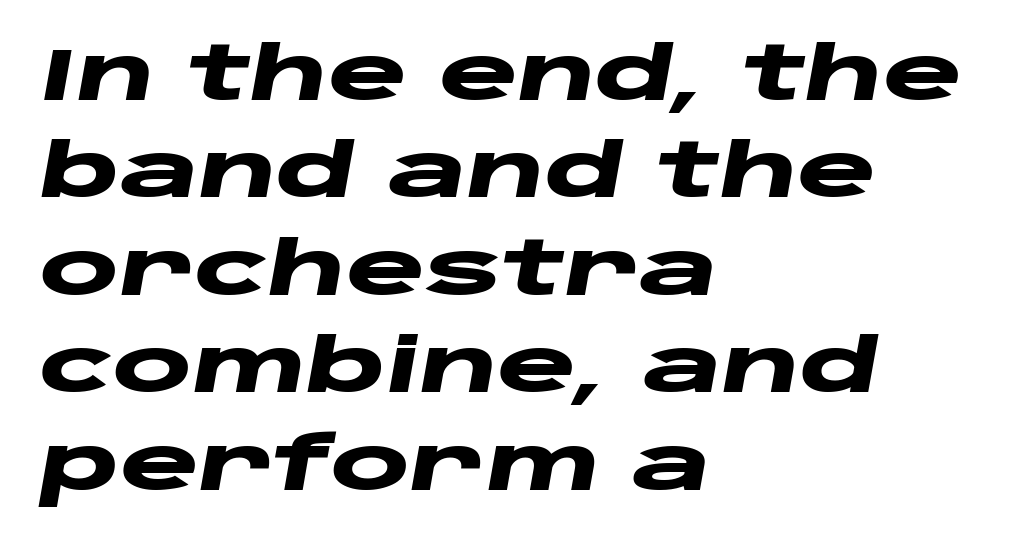
These lines are set flush left with a ragged right edge. Looks like regular typesetting: each glyph gets only the width it needs. How are the letters spaced? Ordinarily, with no added tracking. Does the lettering tilt? It does — this is italic.
